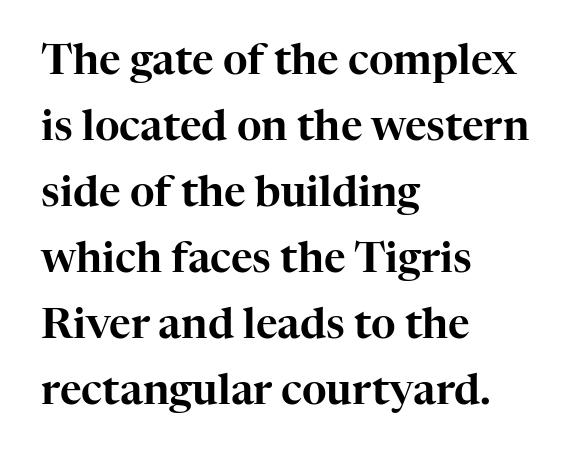
Q: Is the text italic (slanted)? A: No, it is upright.
Q: Is the typeface a serif or a sans-serif typeface? A: Serif.
Q: Is the text underlined? A: No.
Q: How is the paragraph aligned? A: Left-aligned.
Q: Is the spacing between letters normal or unusually wide? A: Normal.
Q: Is the spacing between lines tight, normal or loose? A: Normal.
Q: Width (condensed, normal, or wide)? A: Normal.
Q: Stroke contrast? A: High.
Q: x-height? A: Medium.
Q: Monospaced? A: No.
